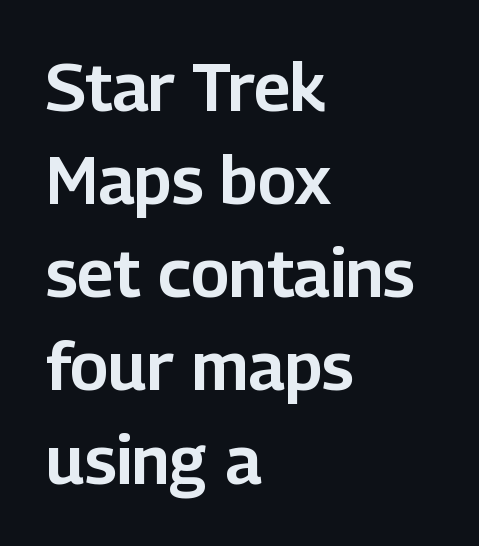
{"serif": "no", "italic": "no", "width": "normal", "stroke_contrast": "low", "x_height": "medium", "monospaced": "no", "underline": "no", "align": "left", "line_spacing": "normal", "line_spacing_ratio": 1.39, "letter_spacing": "normal", "letter_spacing_em": 0.0, "glyph_px": 67}
